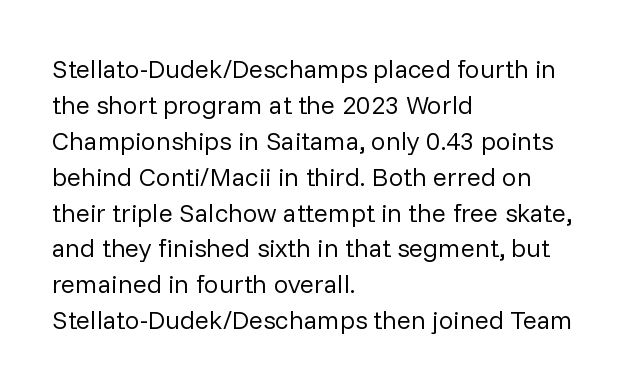
The image shows 26 px text type, upright; set left-aligned, normal line spacing (1.38x), normal letter spacing, not underlined.
